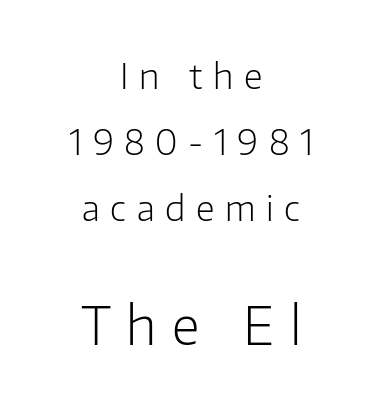
Q: Is the text bold? A: No.
Q: Is the text italic (slanted)? A: No, it is upright.
Q: Is the typeface a serif or a sans-serif typeface? A: Sans-serif.
Q: Is the text underlined? A: No.
Q: How is the paragraph aligned? A: Centered.
Q: Is the spacing between letters normal or unusually wide? A: Unusually wide.
Q: Which block of text is set in a larger size, the first (top) or the second (bottom)? A: The second (bottom) one.
Q: Width (condensed, normal, or wide)? A: Normal.
Q: Stroke contrast? A: Low.
Q: x-height? A: Medium.
Q: Monospaced? A: No.
